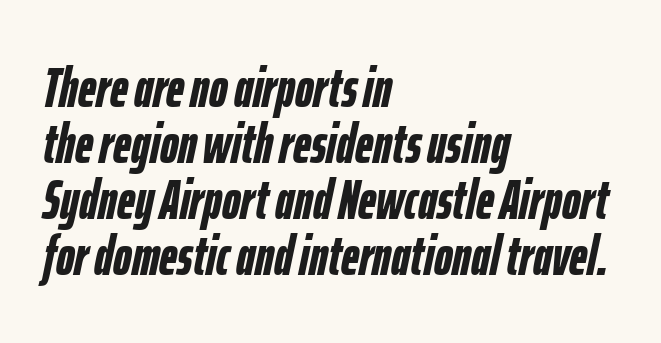
Q: Is the text bold? A: Yes.
Q: Is the text italic (slanted)? A: Yes, it leans right by about 12 degrees.
Q: Is the text underlined? A: No.
Q: How is the paragraph aligned? A: Left-aligned.
Q: Is the spacing between letters normal or unusually wide? A: Normal.
Q: Is the spacing between lines tight, normal or loose? A: Tight.
Q: Width (condensed, normal, or wide)? A: Condensed.
Q: Stroke contrast? A: Low.
Q: x-height? A: Medium.
Q: Monospaced? A: No.
